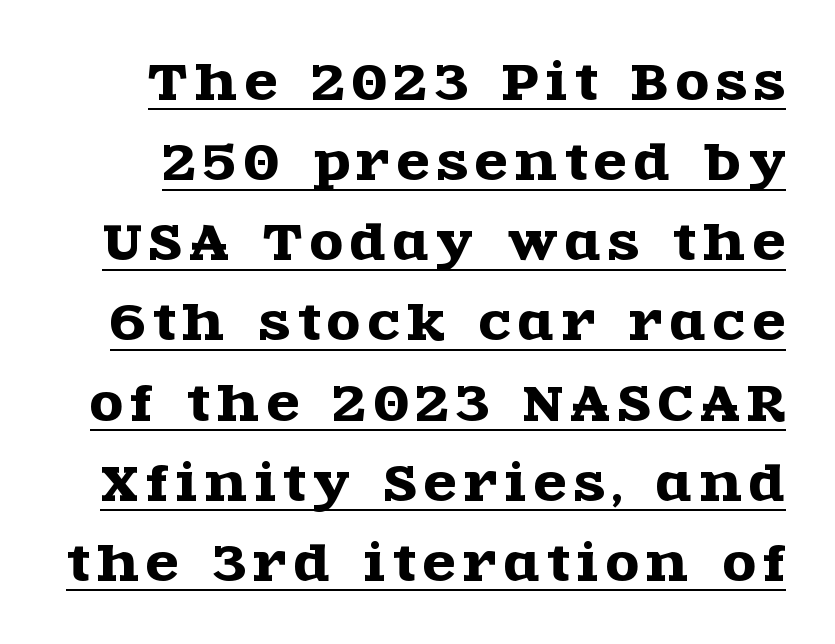
The passage shown stacks its lines at a standard gap. Rendered with straight, roman letterforms. The sample's only ornament is a line tracing under the words. Each letter keeps its own natural width here, so spacing adapts to shape.
